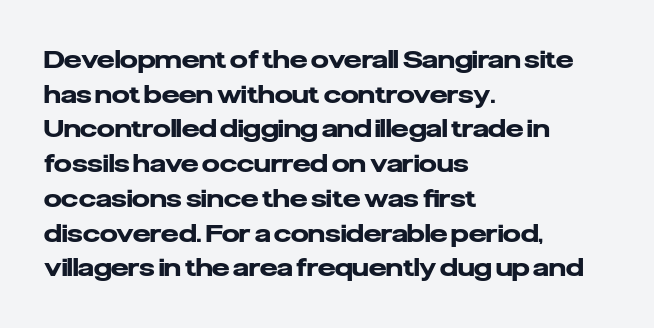
Q: Is the text bold? A: Yes.
Q: Is the text italic (slanted)? A: No, it is upright.
Q: Is the text underlined? A: No.
Q: How is the paragraph aligned? A: Left-aligned.
Q: Is the spacing between letters normal or unusually wide? A: Normal.
Q: Is the spacing between lines tight, normal or loose? A: Normal.
